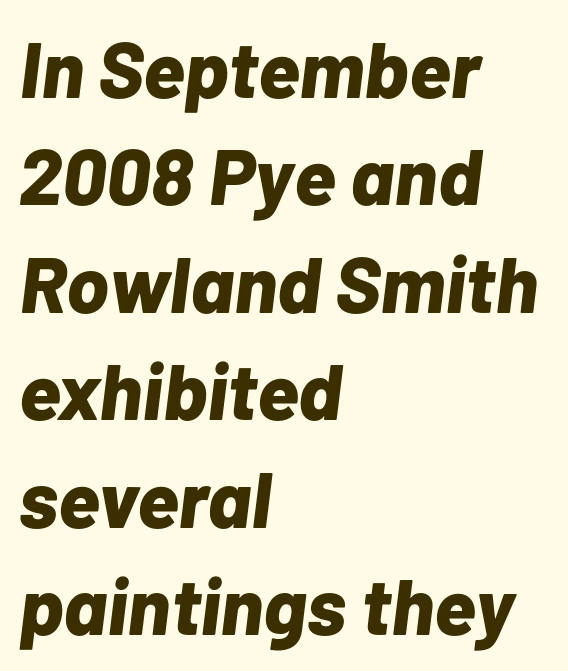
{"italic": "yes", "lean": "right", "slant_degrees": 7, "bold": "yes", "weight": "bold", "width": "normal", "stroke_contrast": "low", "x_height": "medium", "monospaced": "no", "underline": "no", "align": "left", "line_spacing": "normal", "line_spacing_ratio": 1.36, "letter_spacing": "normal", "letter_spacing_em": 0.0, "glyph_px": 79}
